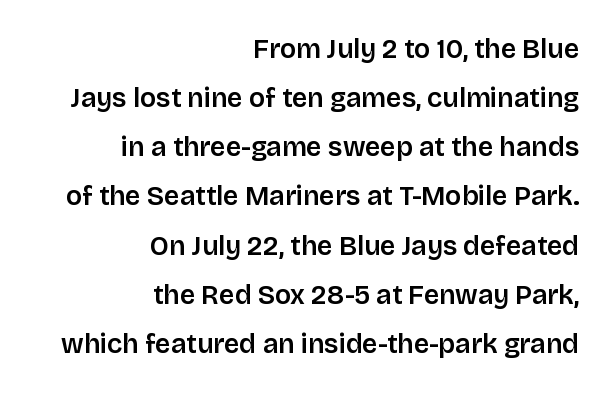
Posture: upright roman. Standard letterfit; no display-style spreading of the glyphs. Leftover space on each line is placed entirely before the opening word. Nobody drew a line under any word here.
